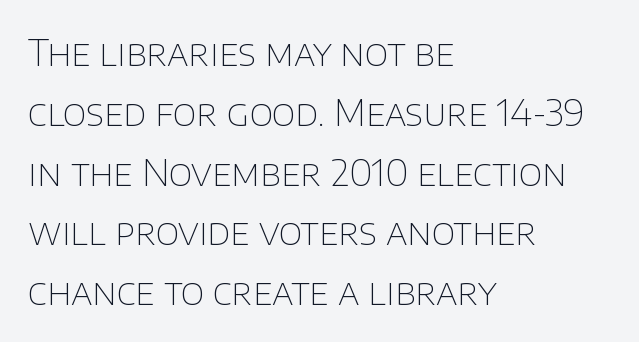
The glyphs in this specimen are sans serif. Does the copy run flush right? No — it runs flush left. The glyphs are unaccompanied by any horizontal stroke below them. The rendering uses natural spacing where letterforms have individual widths.
